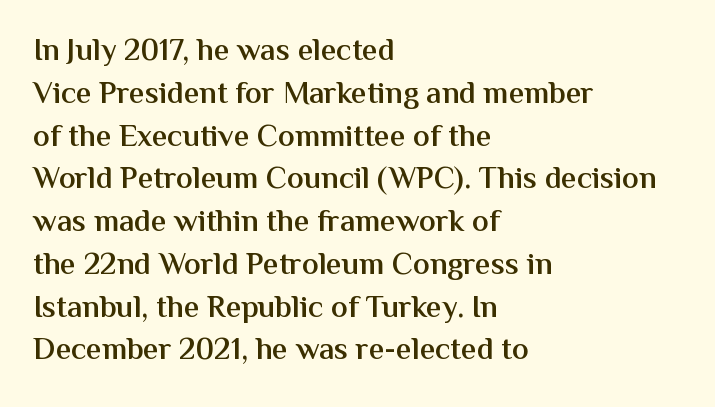
{"serif": "no", "italic": "no", "bold": "semi", "weight": "semibold", "width": "normal", "stroke_contrast": "medium", "x_height": "medium", "monospaced": "no", "underline": "no", "align": "left", "line_spacing": "normal", "line_spacing_ratio": 1.38, "letter_spacing": "normal", "letter_spacing_em": 0.0, "glyph_px": 31}
